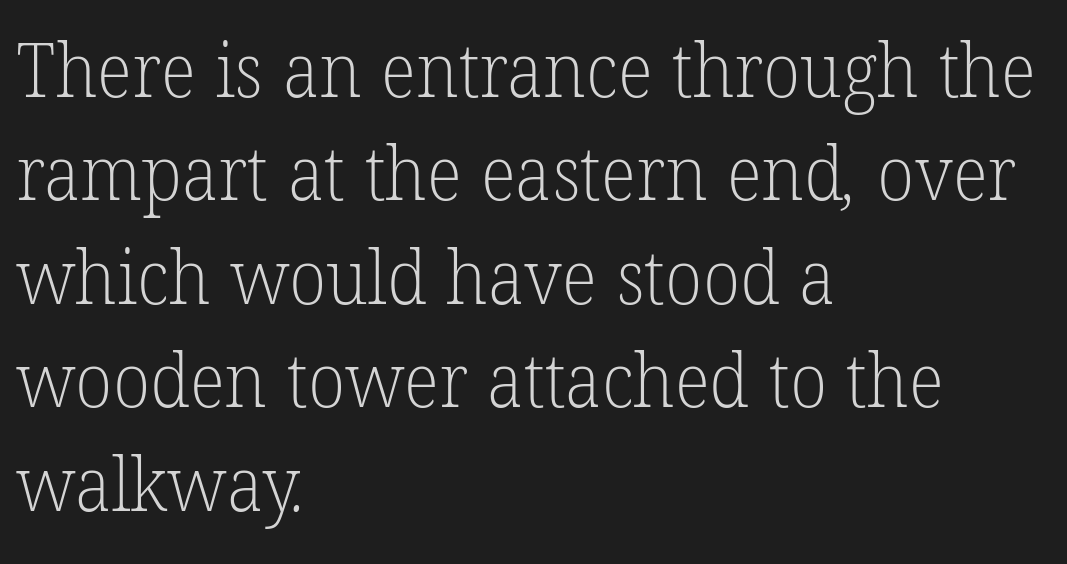
Descenders hang freely into open space. You could call the tracking neutral — neither tight nor loose. The vertical gap from one line to the next is medium. Varying glyph widths throughout — classic text-font behaviour. Type style note: has serifs. The weight would be labelled regular, book, light, or lighter still.
